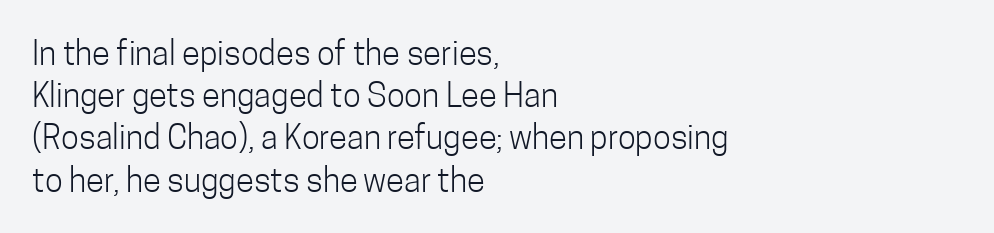
{"serif": "no", "italic": "no", "bold": "no", "weight": "light", "width": "condensed", "stroke_contrast": "low", "x_height": "medium", "monospaced": "no", "underline": "no", "align": "left", "line_spacing": "normal", "line_spacing_ratio": 1.28, "letter_spacing": "normal", "letter_spacing_em": 0.0, "glyph_px": 33}
